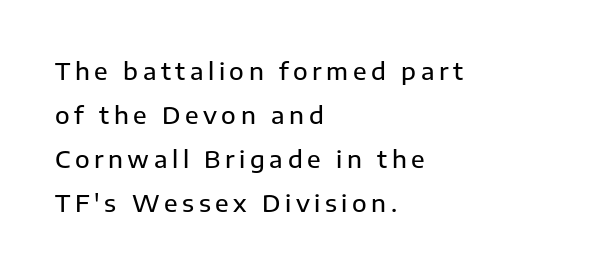
The image shows 24 px text type, upright; set left-aligned, line spacing 1.83x, not underlined.
